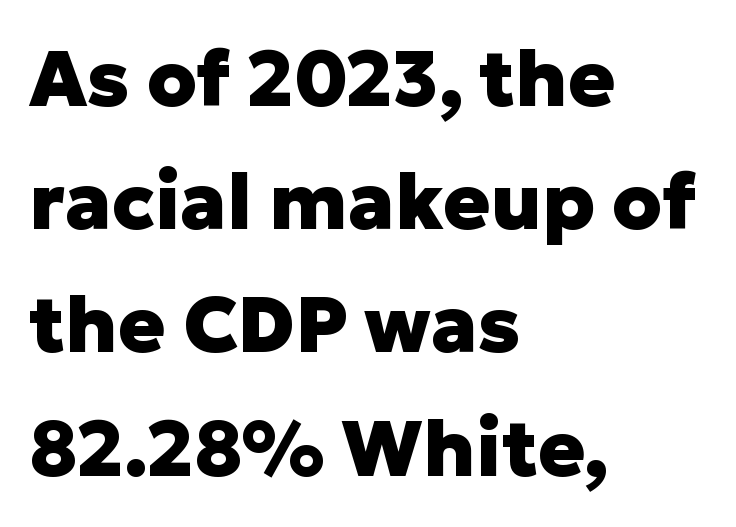
{"serif": "no", "italic": "no", "bold": "yes", "weight": "heavy", "width": "normal", "stroke_contrast": "low", "x_height": "medium", "monospaced": "no", "underline": "no", "align": "left", "line_spacing": "normal", "line_spacing_ratio": 1.58, "letter_spacing": "normal", "letter_spacing_em": 0.0, "glyph_px": 78}
